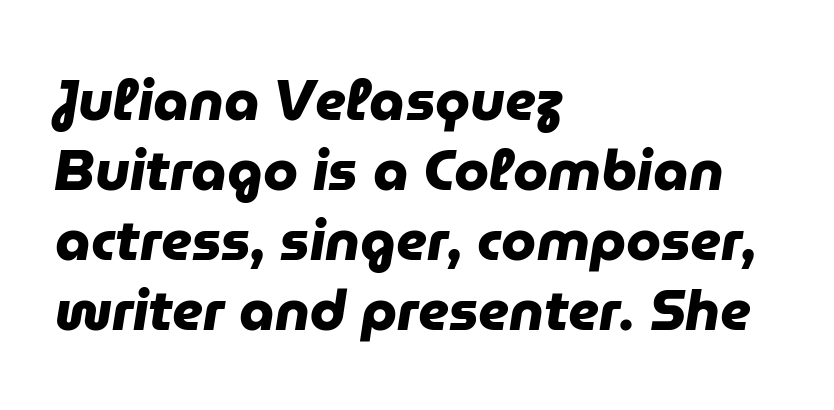
Note: no serifs on the glyphs. Interline gaps are of average width in this sample. The glyphs are unaccompanied by any horizontal stroke below them. Pretty heavy lettering here — definitely bold. The rendering uses natural spacing where letterforms have individual widths.
